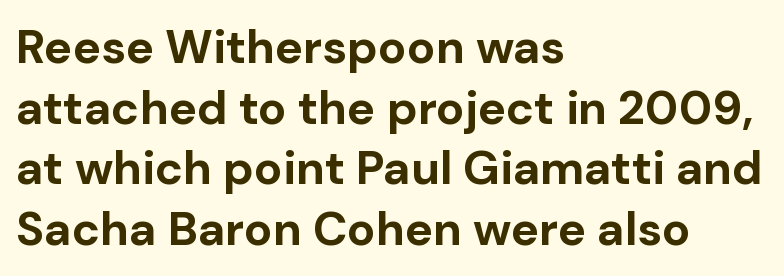
Q: Is the text bold? A: Yes.
Q: Is the text italic (slanted)? A: No, it is upright.
Q: Is the typeface a serif or a sans-serif typeface? A: Sans-serif.
Q: Is the text underlined? A: No.
Q: How is the paragraph aligned? A: Left-aligned.
Q: Is the spacing between letters normal or unusually wide? A: Normal.
Q: Is the spacing between lines tight, normal or loose? A: Normal.
Q: Width (condensed, normal, or wide)? A: Normal.
Q: Stroke contrast? A: Low.
Q: x-height? A: Medium.
Q: Monospaced? A: No.
